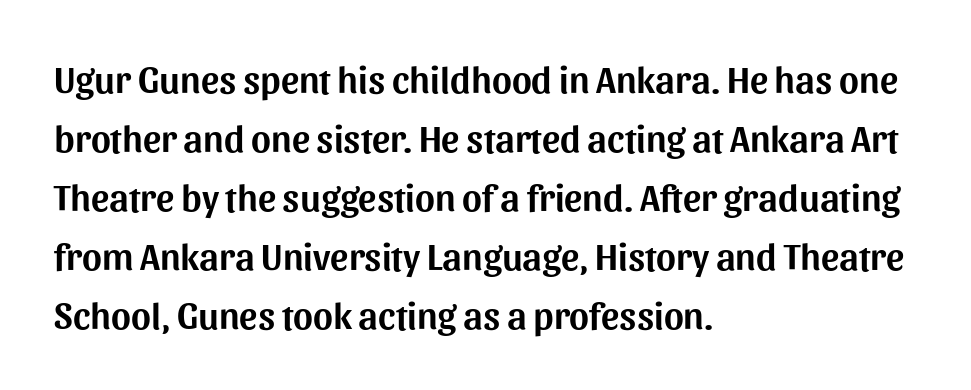
Q: Is the text italic (slanted)? A: No, it is upright.
Q: Is the typeface a serif or a sans-serif typeface? A: Sans-serif.
Q: Is the text underlined? A: No.
Q: How is the paragraph aligned? A: Left-aligned.
Q: Is the spacing between letters normal or unusually wide? A: Normal.
Q: Is the spacing between lines tight, normal or loose? A: Normal.
Q: Width (condensed, normal, or wide)? A: Normal.
Q: Stroke contrast? A: Medium.
Q: x-height? A: Medium.
Q: Monospaced? A: No.
